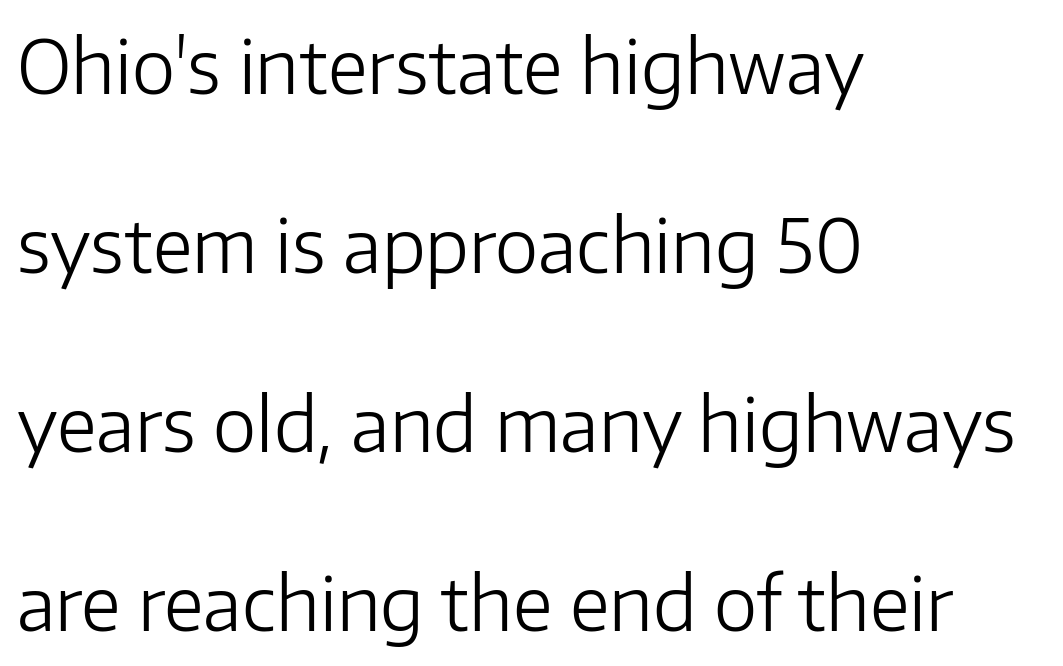
{"serif": "no", "italic": "no", "bold": "no", "weight": "light", "width": "normal", "stroke_contrast": "low", "x_height": "medium", "monospaced": "no", "underline": "no", "align": "left", "line_spacing": "loose", "line_spacing_ratio": 2.42, "letter_spacing": "normal", "letter_spacing_em": 0.0, "glyph_px": 74}
